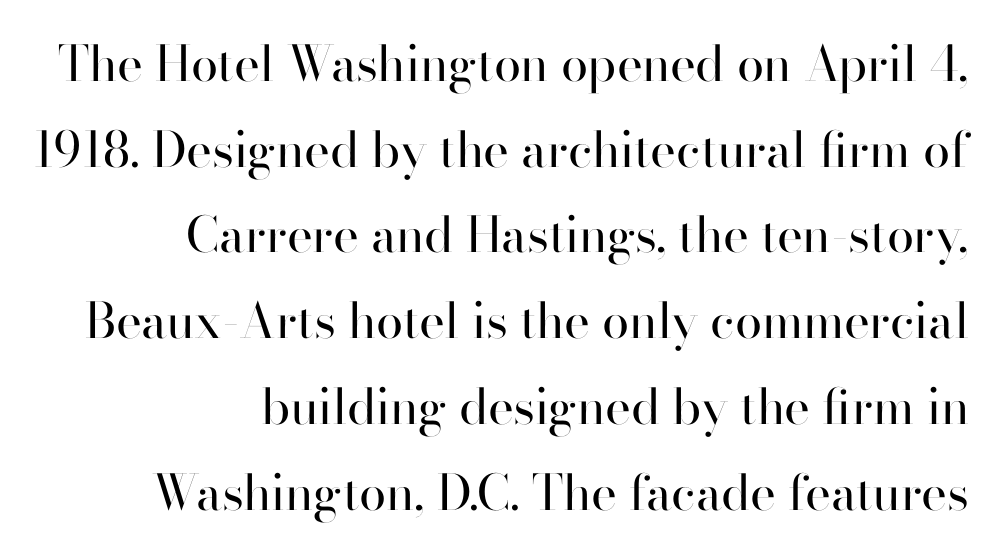
Q: Is the text bold? A: No.
Q: Is the text italic (slanted)? A: No, it is upright.
Q: Is the typeface a serif or a sans-serif typeface? A: Sans-serif.
Q: Is the text underlined? A: No.
Q: How is the paragraph aligned? A: Right-aligned.
Q: Is the spacing between letters normal or unusually wide? A: Normal.
Q: Width (condensed, normal, or wide)? A: Normal.
Q: Stroke contrast? A: High.
Q: x-height? A: Small.
Q: Monospaced? A: No.
